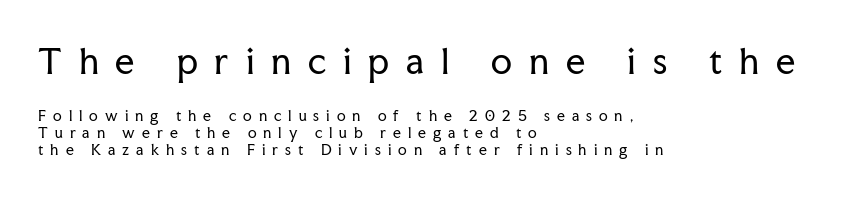
The image shows 34 px regular-weight serif type, upright; set left-aligned, line spacing 1.2x, unusually wide letter spacing (+0.5 em), not underlined; the first (top) block is 2.43x larger; low stroke contrast and a medium x-height.
